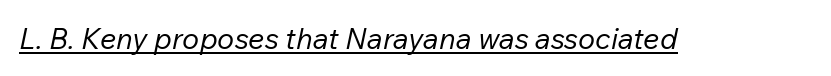
The image shows 29 px regular-weight type, italic (leaning right); set normal letter spacing, underlined; low stroke contrast and a medium x-height.
